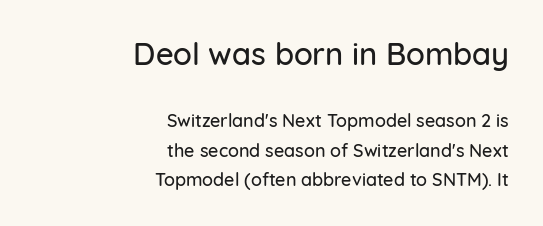
If you drew a ruler down the right edge, every line would touch it. The glyphs are unaccompanied by any horizontal stroke below them. The rows are spaced the way most documents space them. Type style note: lacks serifs. Scale decreases going downward across the two blocks. Every stem runs plumb, perpendicular to the baseline.
